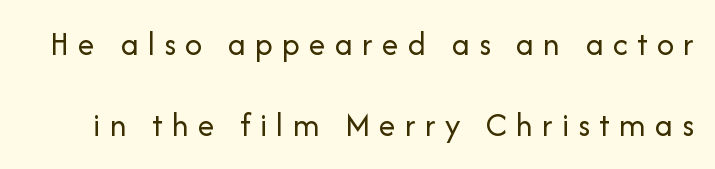
{"serif": "no", "italic": "no", "bold": "no", "weight": "regular", "width": "normal", "stroke_contrast": "low", "x_height": "medium", "monospaced": "no", "underline": "no", "line_spacing": "loose", "line_spacing_ratio": 2.38, "letter_spacing": "wide", "letter_spacing_em": 0.27, "glyph_px": 34}
